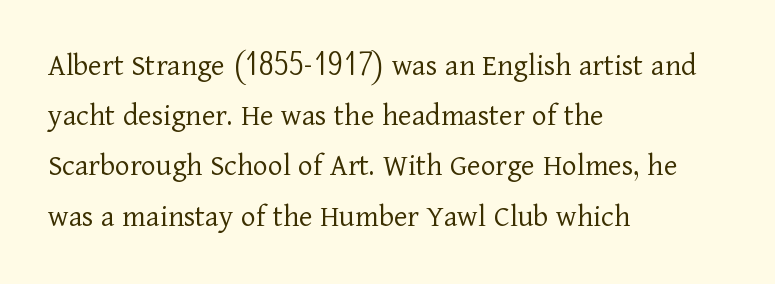
Look at the bottom of the vertical strokes: they flare into serifs here. Is the letter spacing exaggerated? No — it looks like the ordinary default. Alignment: flush left. The letters stand upright; this is a roman face.
